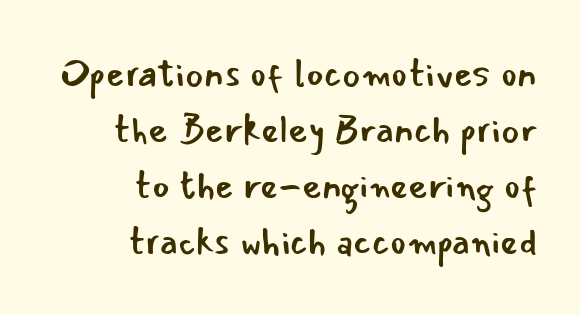
Words appear dense and cohesive because spacing is normal. The strip under each line holds only bare page. You can tell from the bare stems that sans-serif type was used. The rendering uses natural spacing where letterforms have individual widths. Students, observe: this is what conventionally led text looks like.
